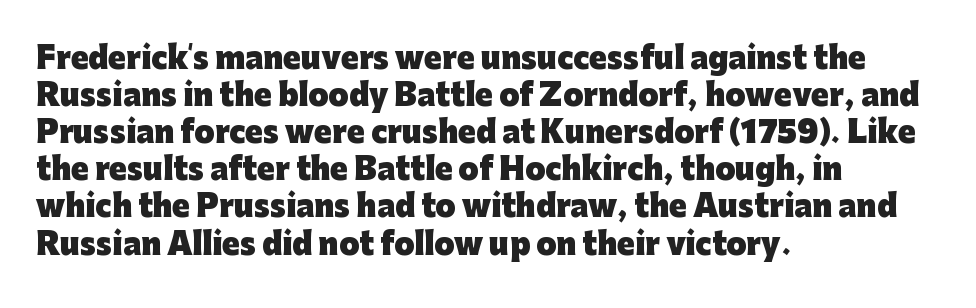
Q: Is the text bold? A: Yes.
Q: Is the text italic (slanted)? A: No, it is upright.
Q: Is the typeface a serif or a sans-serif typeface? A: Sans-serif.
Q: Is the text underlined? A: No.
Q: How is the paragraph aligned? A: Left-aligned.
Q: Is the spacing between letters normal or unusually wide? A: Normal.
Q: Is the spacing between lines tight, normal or loose? A: Normal.
Q: Width (condensed, normal, or wide)? A: Normal.
Q: Stroke contrast? A: Low.
Q: x-height? A: Medium.
Q: Monospaced? A: No.
